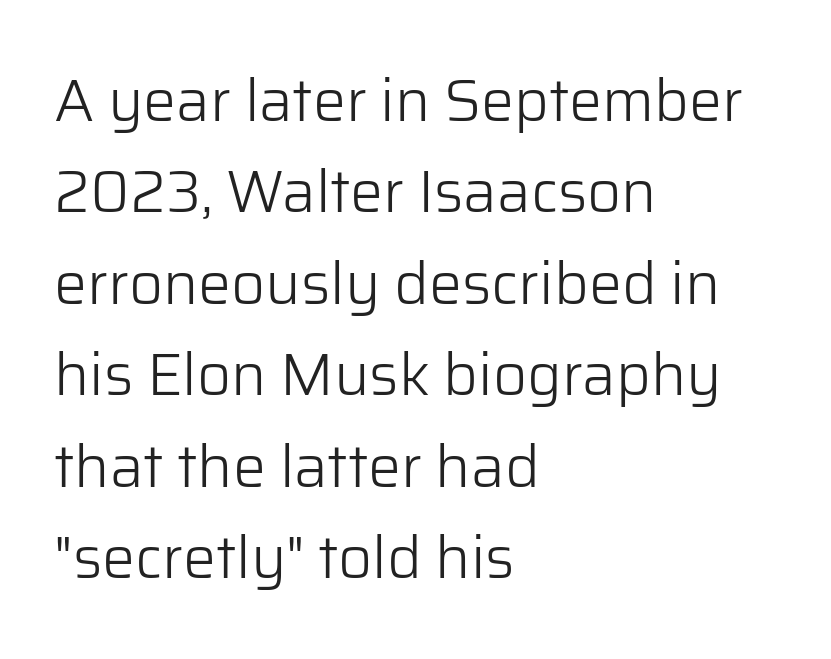
The image shows 59 px light sans-serif type, upright; set left-aligned, normal line spacing (1.55x), normal letter spacing, not underlined; low stroke contrast and a medium x-height.
